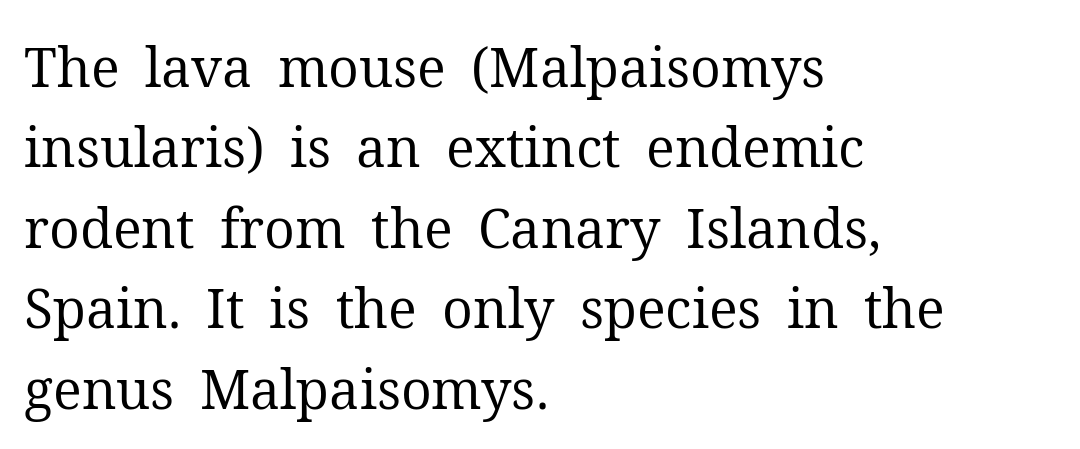
{"serif": "yes", "italic": "no", "bold": "no", "weight": "regular", "width": "normal", "stroke_contrast": "medium", "x_height": "medium", "monospaced": "no", "underline": "no", "align": "left", "line_spacing": "normal", "line_spacing_ratio": 1.49, "letter_spacing": "normal", "letter_spacing_em": 0.0, "glyph_px": 54}
